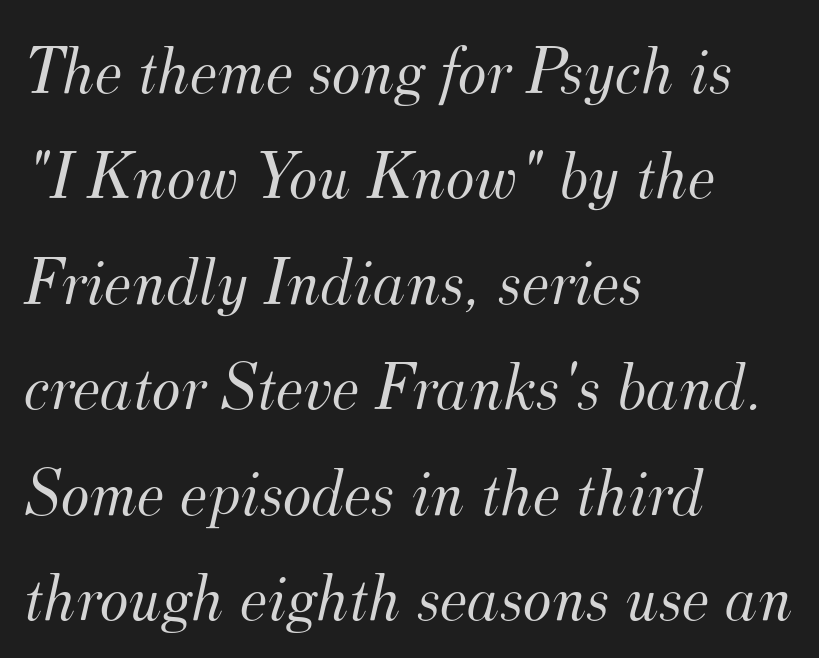
Tracking here is standard; glyphs follow each other at the usual distance. The font is comparable to plain body text, perhaps lighter. Does the lettering tilt? It does — this is italic. Observe the serifs anchoring each vertical stroke in this sample. Bare-footed words on every line.
